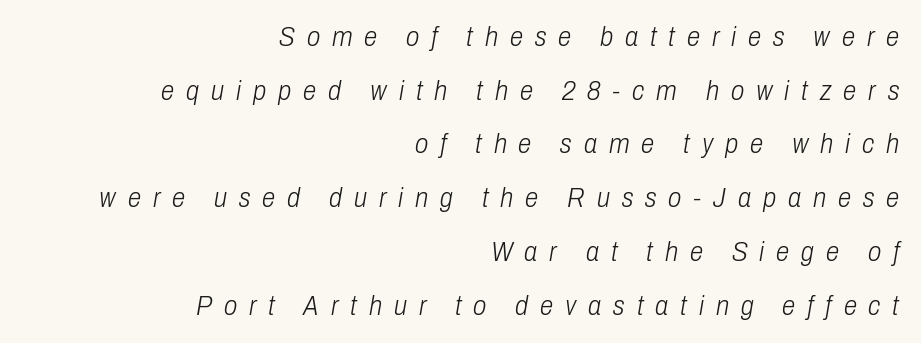
{"italic": "yes", "lean": "right", "slant_degrees": 10, "bold": "no", "underline": "no", "align": "right", "line_spacing": "loose", "line_spacing_ratio": 1.99, "letter_spacing": "wide", "letter_spacing_em": 0.44, "glyph_px": 27}
